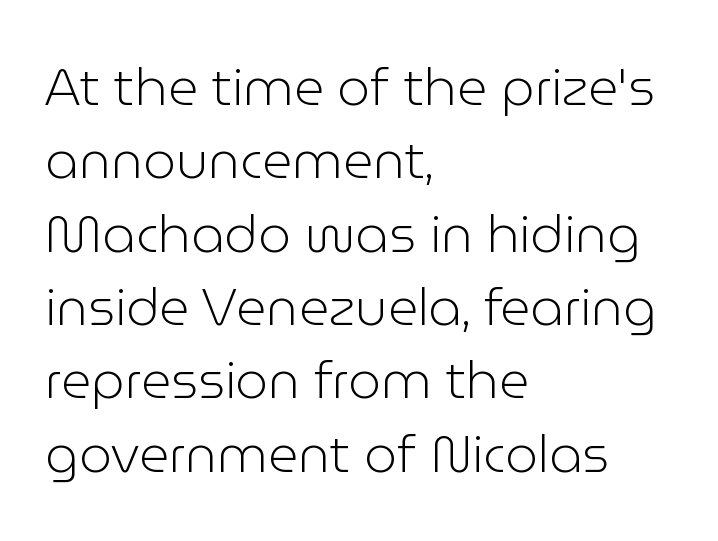
{"serif": "no", "italic": "no", "bold": "no", "weight": "light", "width": "normal", "stroke_contrast": "low", "x_height": "medium", "monospaced": "no", "underline": "no", "align": "left", "line_spacing": "normal", "line_spacing_ratio": 1.41, "letter_spacing": "normal", "letter_spacing_em": 0.0, "glyph_px": 52}
